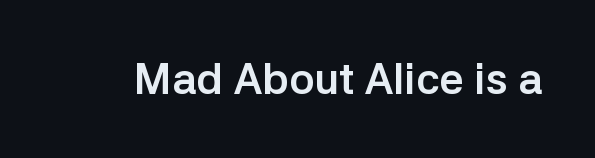
The image shows 43 px semibold sans-serif type, upright; set normal letter spacing, not underlined; low stroke contrast and a medium x-height.
